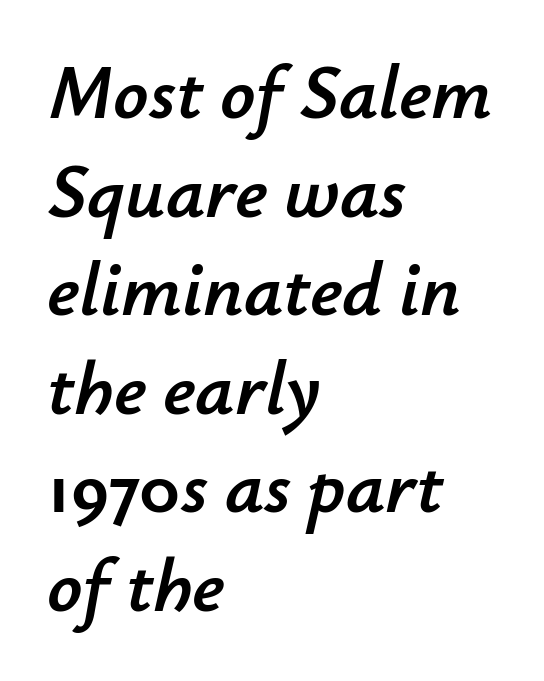
{"italic": "yes", "lean": "right", "slant_degrees": 12, "width": "normal", "stroke_contrast": "low", "x_height": "small", "monospaced": "no", "underline": "no", "align": "left", "line_spacing": "normal", "line_spacing_ratio": 1.28, "letter_spacing": "normal", "letter_spacing_em": 0.0, "glyph_px": 77}
